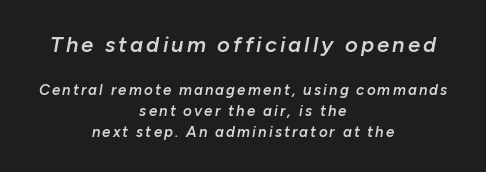
Horizontally, the lines are justified to the midpoint only. The letters in the upper block stand taller than those in the block below. A typesetter would call this leading conventional body-copy spacing. As a designer I'd log this as weight 600, semibold. Honestly, there is no underline to notice here at all. Slanted lettering throughout.
